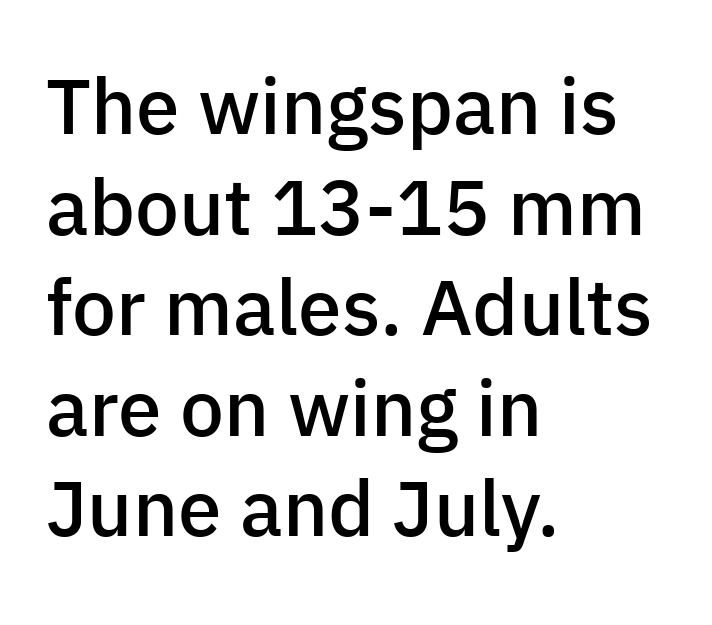
{"serif": "no", "italic": "no", "bold": "semi", "weight": "semibold", "width": "normal", "stroke_contrast": "low", "x_height": "medium", "monospaced": "no", "underline": "no", "align": "left", "line_spacing": "normal", "line_spacing_ratio": 1.29, "letter_spacing": "normal", "letter_spacing_em": 0.0, "glyph_px": 78}
